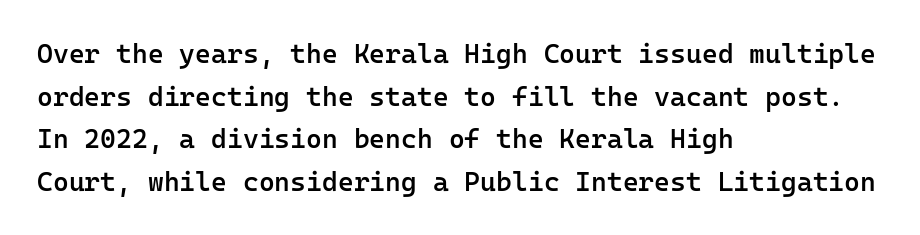
The characters look somewhat weighty, a semibold short of true bold. This sample uses an upright cut, with every glyph sitting square on the baseline. The horizontal fit of the characters is conventional and even. The ragged edge is on the right, which tells us the setting is flush left. This block has exactly the height ordinary leading produces. Glance below the letters and you will spot only blank space.
